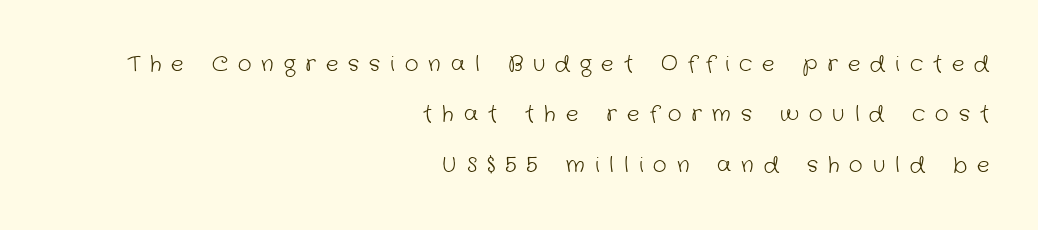
The image shows 21 px text type; set right-aligned, loose line spacing (2.4x), unusually wide letter spacing (+0.48 em), not underlined.
